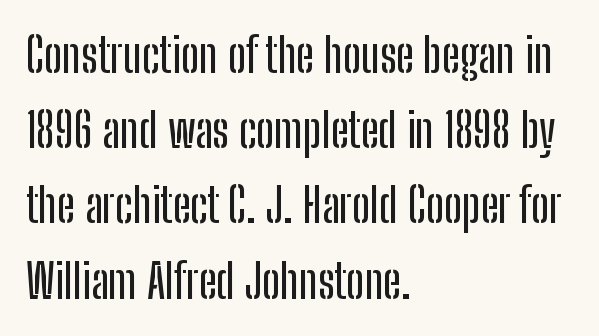
{"serif": "no", "italic": "no", "width": "condensed", "stroke_contrast": "low", "x_height": "medium", "monospaced": "no", "underline": "no", "align": "left", "line_spacing": "normal", "line_spacing_ratio": 1.6, "letter_spacing": "normal", "letter_spacing_em": 0.0, "glyph_px": 47}
